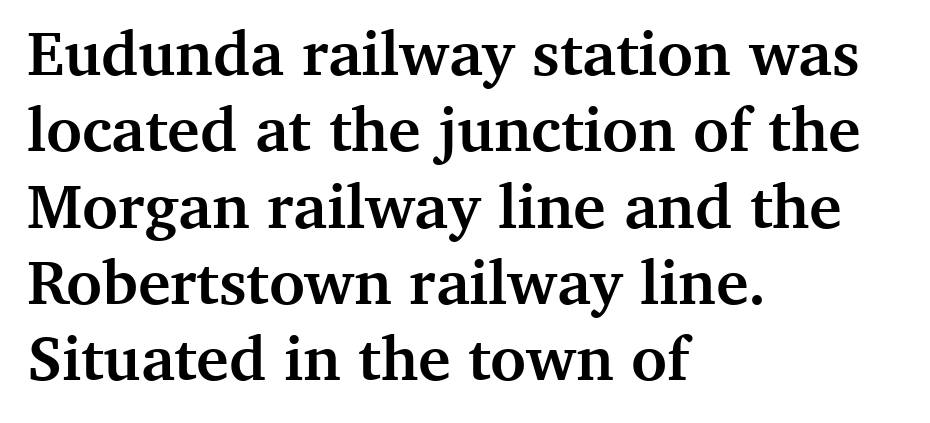
The image shows 62 px semibold serif type, upright; set left-aligned, line spacing 1.23x, normal letter spacing, not underlined; medium stroke contrast and a medium x-height.
